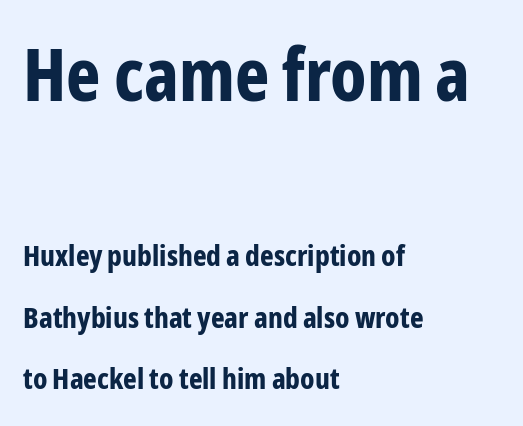
Q: Is the text bold? A: Yes.
Q: Is the text italic (slanted)? A: No, it is upright.
Q: Is the typeface a serif or a sans-serif typeface? A: Sans-serif.
Q: Is the text underlined? A: No.
Q: How is the paragraph aligned? A: Left-aligned.
Q: Is the spacing between letters normal or unusually wide? A: Normal.
Q: Is the spacing between lines tight, normal or loose? A: Loose.
Q: Which block of text is set in a larger size, the first (top) or the second (bottom)? A: The first (top) one.
Q: Width (condensed, normal, or wide)? A: Condensed.
Q: Stroke contrast? A: Low.
Q: x-height? A: Medium.
Q: Monospaced? A: No.
